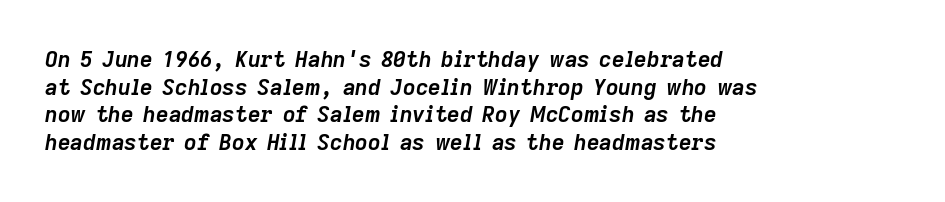
The image shows 22 px bold type, italic (leaning right); set left-aligned, normal line spacing (1.26x), normal letter spacing, not underlined.
